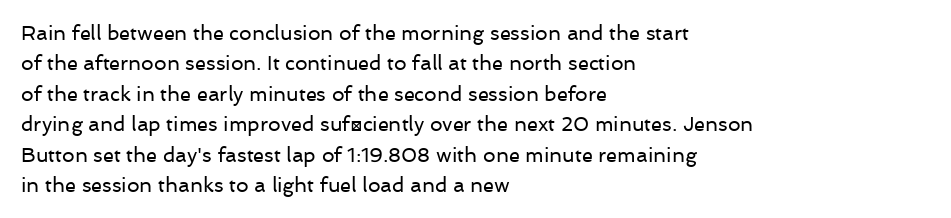
The typesetting does not lean heavy: it is not bold. Words appear dense and cohesive because spacing is normal. Every character sits straight up, as roman type does. What's the leading like? Ordinary, nothing unusual. Glance below the letters and you will spot only blank space.
